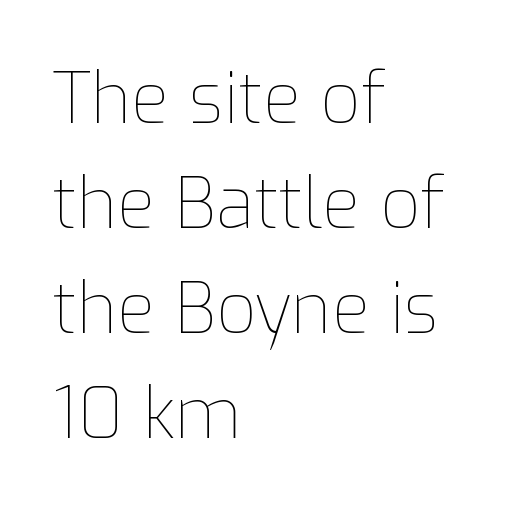
Q: Is the text bold? A: No.
Q: Is the text italic (slanted)? A: No, it is upright.
Q: Is the text underlined? A: No.
Q: How is the paragraph aligned? A: Left-aligned.
Q: Is the spacing between letters normal or unusually wide? A: Normal.
Q: Is the spacing between lines tight, normal or loose? A: Normal.
Q: Width (condensed, normal, or wide)? A: Normal.
Q: Stroke contrast? A: Low.
Q: x-height? A: Medium.
Q: Monospaced? A: No.
